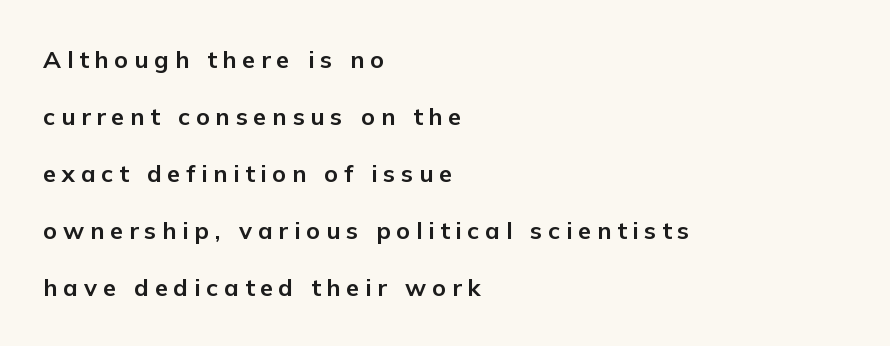
{"italic": "no", "bold": "yes", "underline": "no", "align": "left", "line_spacing": "loose", "line_spacing_ratio": 2.38, "letter_spacing": "wide", "letter_spacing_em": 0.24, "glyph_px": 24}
